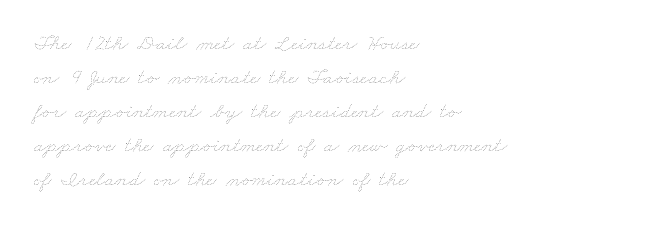
Q: Is the text bold? A: No.
Q: Is the text underlined? A: No.
Q: How is the paragraph aligned? A: Left-aligned.
Q: Is the spacing between letters normal or unusually wide? A: Normal.
Q: Is the spacing between lines tight, normal or loose? A: Normal.
